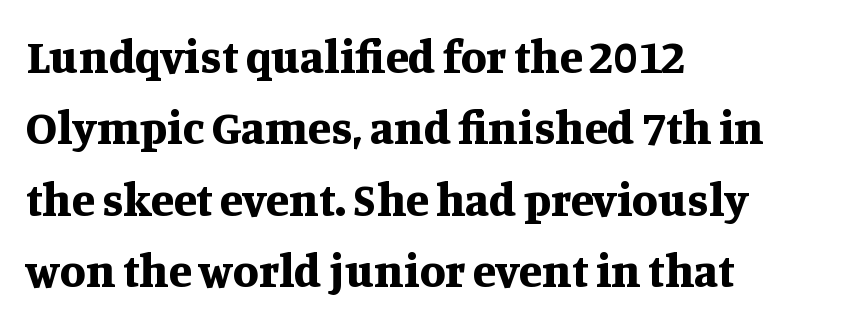
Q: Is the text bold? A: Yes.
Q: Is the text italic (slanted)? A: No, it is upright.
Q: Is the typeface a serif or a sans-serif typeface? A: Serif.
Q: Is the text underlined? A: No.
Q: How is the paragraph aligned? A: Left-aligned.
Q: Is the spacing between letters normal or unusually wide? A: Normal.
Q: Is the spacing between lines tight, normal or loose? A: Normal.
Q: Width (condensed, normal, or wide)? A: Normal.
Q: Stroke contrast? A: Medium.
Q: x-height? A: Large.
Q: Monospaced? A: No.
